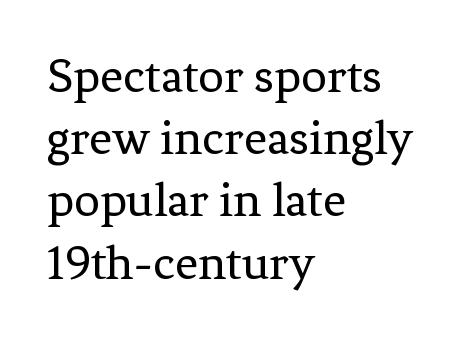
{"serif": "yes", "italic": "no", "bold": "no", "weight": "regular", "width": "normal", "stroke_contrast": "low", "x_height": "medium", "monospaced": "no", "underline": "no", "align": "left", "line_spacing_ratio": 1.22, "letter_spacing": "normal", "letter_spacing_em": 0.0, "glyph_px": 51}
